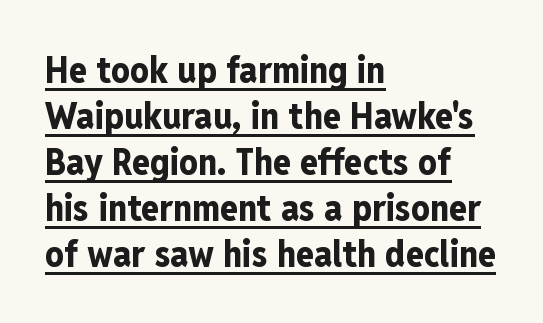
The image shows 37 px bold, condensed sans-serif type, upright; set left-aligned, line spacing 1.24x, normal letter spacing, underlined; low stroke contrast and a medium x-height.
